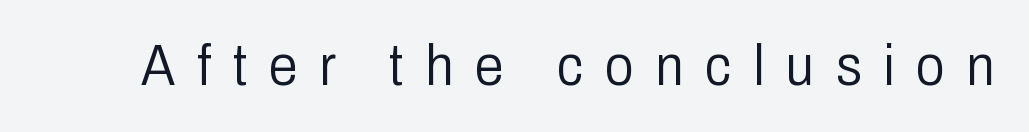
Proportional: the letters do not fall into vertical columns. The letters are spread apart with noticeably loose tracking. You can tell from the bare stems that sans-serif type was used. The font sits on the lighter half of the weight spectrum, regular included. Descender tails drop into unmarked territory. Designer's note — italics off, roman on.
